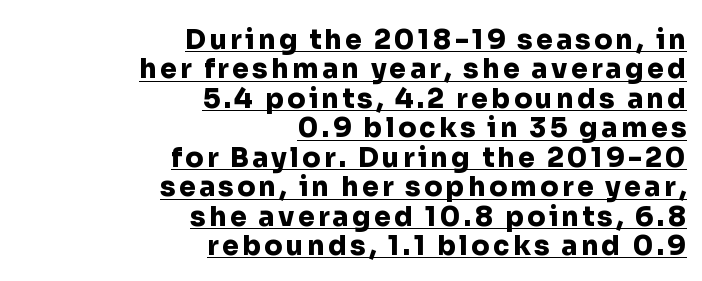
The typesetting leans heavy: a genuine bold. Like a heading marked for emphasis, these lines bear an underscore. Posture: upright roman. Is there much room between lines? No — they nearly touch. Caption: multi-line text, flush right, ragged left.
